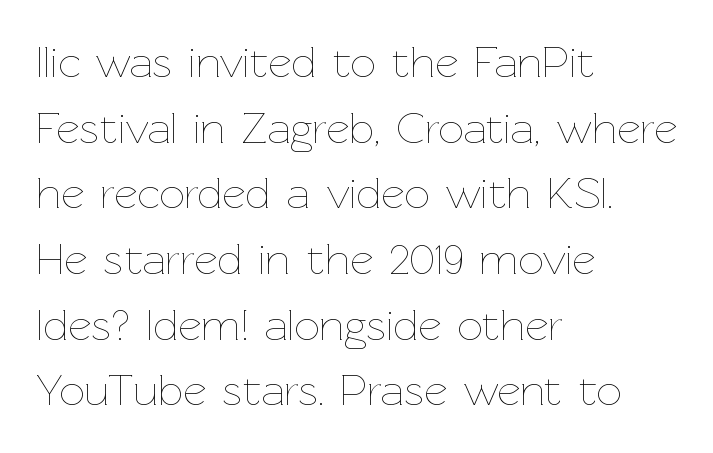
Q: Is the text bold? A: No.
Q: Is the text italic (slanted)? A: No, it is upright.
Q: Is the text underlined? A: No.
Q: How is the paragraph aligned? A: Left-aligned.
Q: Is the spacing between letters normal or unusually wide? A: Normal.
Q: Is the spacing between lines tight, normal or loose? A: Normal.
Q: Width (condensed, normal, or wide)? A: Normal.
Q: Stroke contrast? A: Low.
Q: x-height? A: Medium.
Q: Monospaced? A: No.
